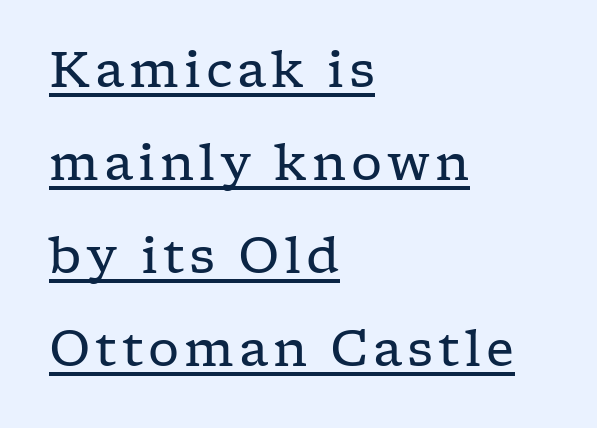
The font's upright variant was chosen for this text. Horizontal alignment here is leftward, the default for most running prose. Is this a sans? No — the strokes have serifs. The letterforms sit at book weight or below. Is this a fixed-width face? No — the glyphs have proportional, varying widths. A great deal of white space separates one row of letters from the next.
